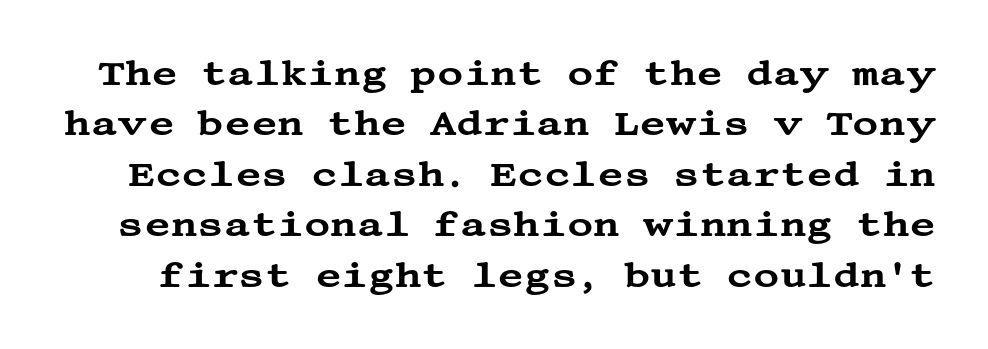
Q: Is the text italic (slanted)? A: No, it is upright.
Q: Is the typeface a serif or a sans-serif typeface? A: Serif.
Q: Is the text underlined? A: No.
Q: Is the spacing between letters normal or unusually wide? A: Normal.
Q: Is the spacing between lines tight, normal or loose? A: Normal.
Q: Width (condensed, normal, or wide)? A: Wide.
Q: Stroke contrast? A: Medium.
Q: x-height? A: Large.
